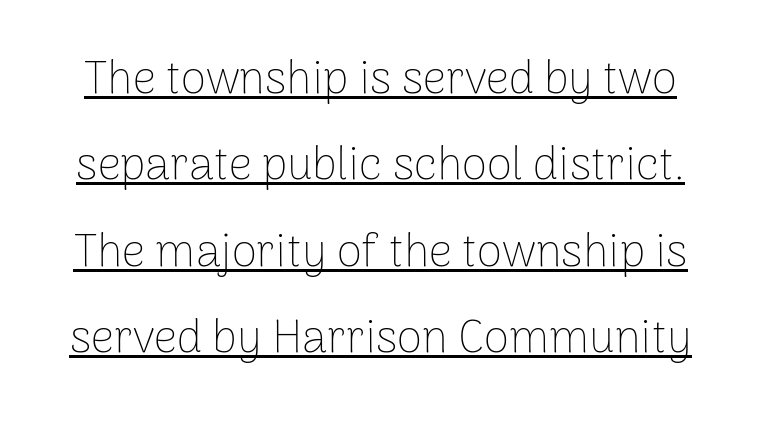
Letters have the restrained weight of plain body copy at most. Proportional: the letters do not fall into vertical columns. Descenders here cross a horizontal rule under the line. Observe the ordinary spacing: letters are neighbours, not strangers.
